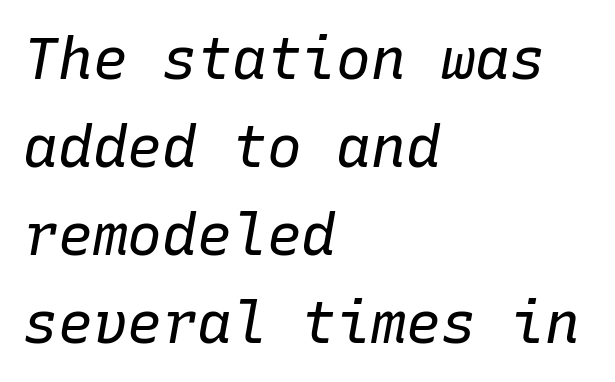
{"italic": "yes", "lean": "right", "slant_degrees": 10, "bold": "no", "weight": "regular", "width": "normal", "stroke_contrast": "low", "x_height": "medium", "monospaced": "yes", "underline": "no", "align": "left", "line_spacing": "normal", "line_spacing_ratio": 1.52, "letter_spacing": "normal", "letter_spacing_em": 0.0, "glyph_px": 58}
